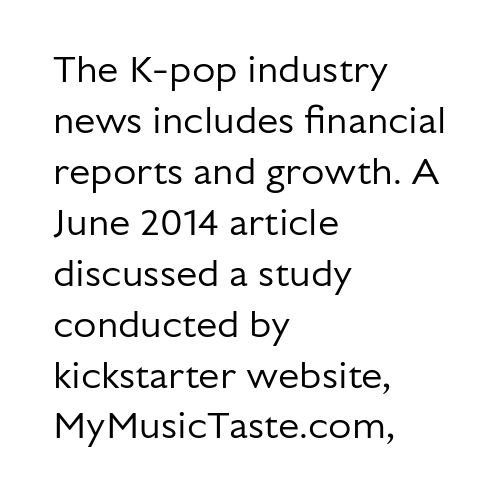
Q: Is the text bold? A: No.
Q: Is the text italic (slanted)? A: No, it is upright.
Q: Is the typeface a serif or a sans-serif typeface? A: Sans-serif.
Q: Is the text underlined? A: No.
Q: How is the paragraph aligned? A: Left-aligned.
Q: Is the spacing between letters normal or unusually wide? A: Normal.
Q: Is the spacing between lines tight, normal or loose? A: Normal.
Q: Width (condensed, normal, or wide)? A: Normal.
Q: Stroke contrast? A: Low.
Q: x-height? A: Medium.
Q: Monospaced? A: No.
